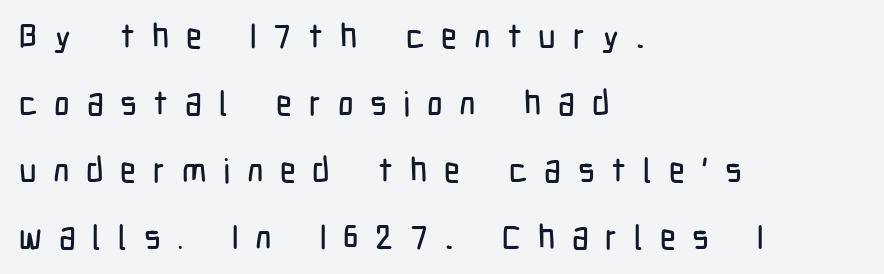
Leading is clearly above the norm, producing a sparse column. A typesetter would call this proportional, since set widths differ per character. The font's upright variant was chosen for this text. In terms of letterspacing, this is a distinctly airy, spread setting. Has an underline been added? It has not.
